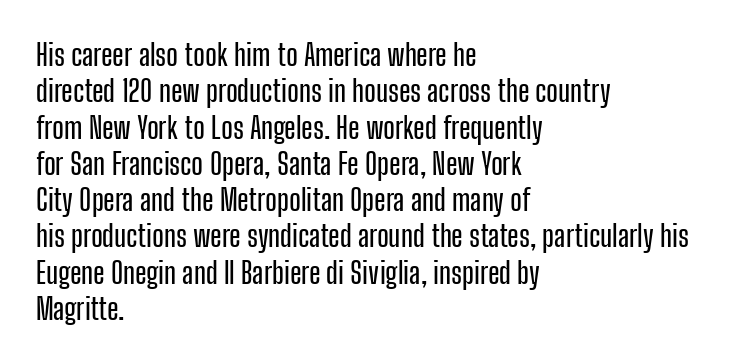
The image shows 30 px condensed sans-serif type, upright; set left-aligned, line spacing 1.21x, normal letter spacing, not underlined; low stroke contrast and a medium x-height.
